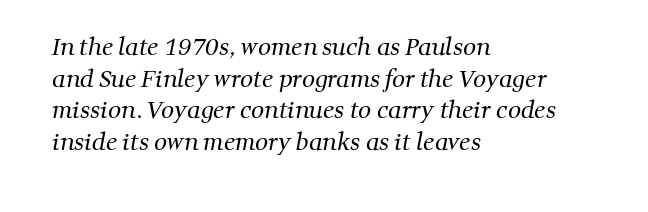
Q: Is the text bold? A: No.
Q: Is the text underlined? A: No.
Q: How is the paragraph aligned? A: Left-aligned.
Q: Is the spacing between letters normal or unusually wide? A: Normal.
Q: Is the spacing between lines tight, normal or loose? A: Normal.
